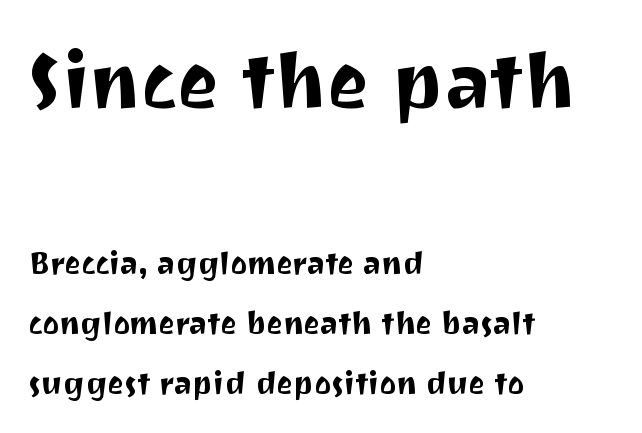
{"serif": "no", "italic": "no", "width": "normal", "stroke_contrast": "medium", "x_height": "medium", "monospaced": "no", "underline": "no", "align": "left", "line_spacing": "loose", "line_spacing_ratio": 1.94, "letter_spacing": "normal", "letter_spacing_em": 0.0, "larger_block": "first", "size_ratio": 2.52, "glyph_px": 78}
